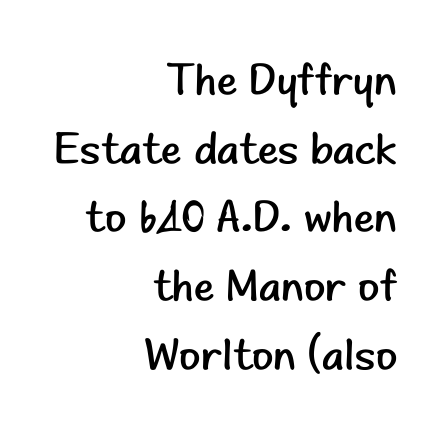
Q: Is the text bold? A: No.
Q: Is the text italic (slanted)? A: No, it is upright.
Q: Is the typeface a serif or a sans-serif typeface? A: Sans-serif.
Q: Is the text underlined? A: No.
Q: How is the paragraph aligned? A: Right-aligned.
Q: Is the spacing between letters normal or unusually wide? A: Normal.
Q: Is the spacing between lines tight, normal or loose? A: Normal.
Q: Width (condensed, normal, or wide)? A: Normal.
Q: Stroke contrast? A: Low.
Q: x-height? A: Small.
Q: Monospaced? A: No.
